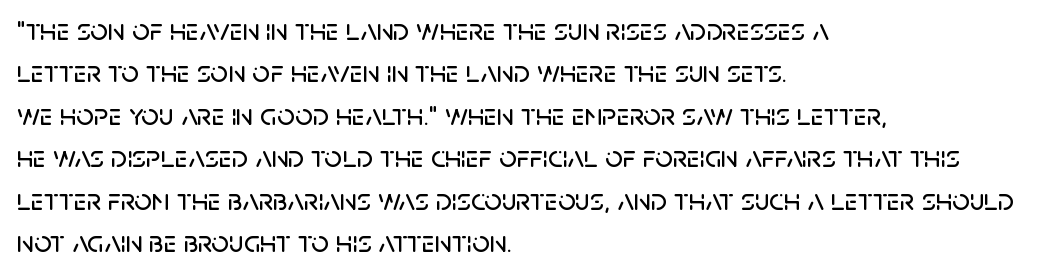
Q: Is the text italic (slanted)? A: No, it is upright.
Q: Is the typeface a serif or a sans-serif typeface? A: Sans-serif.
Q: Is the text underlined? A: No.
Q: How is the paragraph aligned? A: Left-aligned.
Q: Is the spacing between letters normal or unusually wide? A: Normal.
Q: Is the spacing between lines tight, normal or loose? A: Normal.
Q: Width (condensed, normal, or wide)? A: Normal.
Q: Stroke contrast? A: Low.
Q: x-height? A: Large.
Q: Monospaced? A: No.
